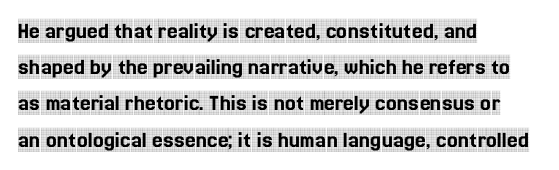
{"italic": "no", "underline": "no", "align": "left", "line_spacing": "normal", "line_spacing_ratio": 1.51, "letter_spacing": "normal", "letter_spacing_em": 0.0, "glyph_px": 24}
